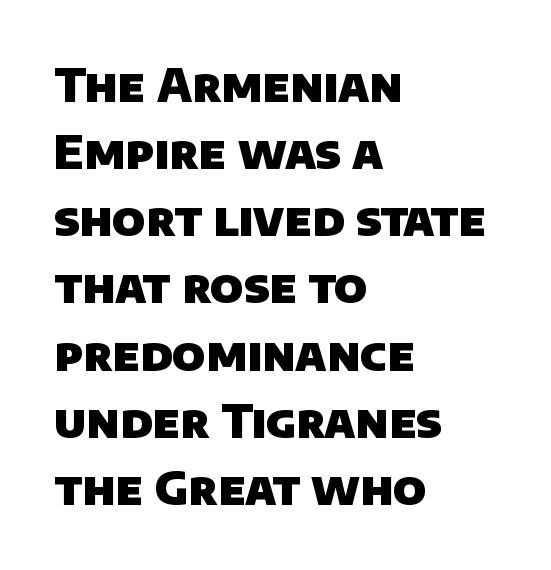
Q: Is the text bold? A: Yes.
Q: Is the typeface a serif or a sans-serif typeface? A: Sans-serif.
Q: Is the text underlined? A: No.
Q: How is the paragraph aligned? A: Left-aligned.
Q: Is the spacing between letters normal or unusually wide? A: Normal.
Q: Is the spacing between lines tight, normal or loose? A: Normal.
Q: Width (condensed, normal, or wide)? A: Normal.
Q: Stroke contrast? A: Low.
Q: x-height? A: Large.
Q: Monospaced? A: No.
